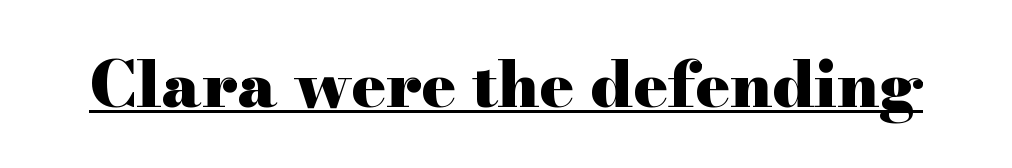
The horizontal fit of the characters is conventional and even. The lettering is marked with a stroke running underneath it. In terms of weight, the rendering is a true, heavy bold. Unlike a clean sans, this face finishes its strokes with serifs.
